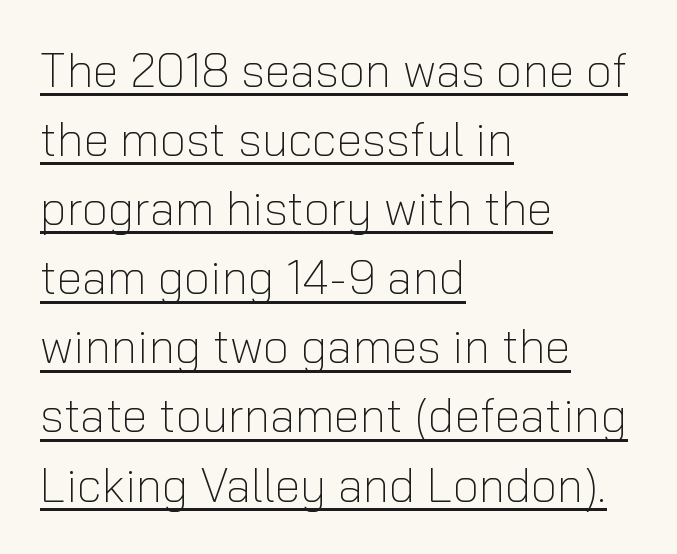
The image shows 47 px light sans-serif type, upright; set left-aligned, normal line spacing (1.47x), normal letter spacing, underlined; low stroke contrast and a medium x-height.
